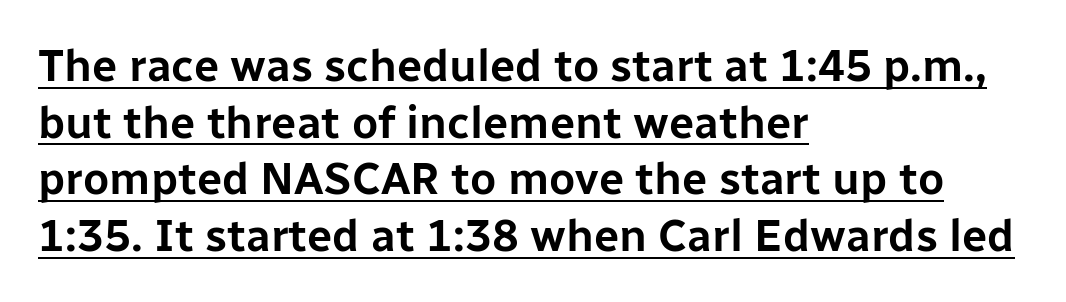
Q: Is the text italic (slanted)? A: No, it is upright.
Q: Is the typeface a serif or a sans-serif typeface? A: Sans-serif.
Q: Is the text underlined? A: Yes.
Q: How is the paragraph aligned? A: Left-aligned.
Q: Is the spacing between letters normal or unusually wide? A: Normal.
Q: Is the spacing between lines tight, normal or loose? A: Normal.
Q: Width (condensed, normal, or wide)? A: Normal.
Q: Stroke contrast? A: Low.
Q: x-height? A: Medium.
Q: Monospaced? A: No.
